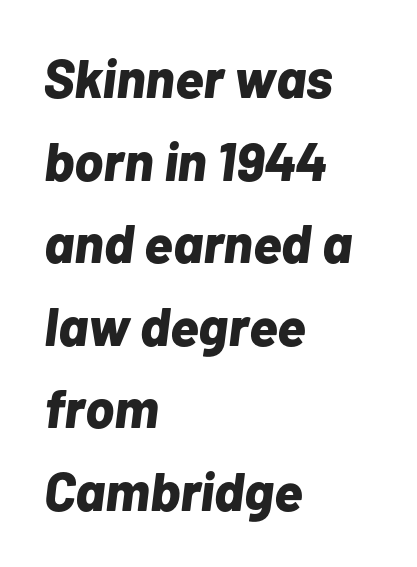
{"italic": "yes", "lean": "right", "slant_degrees": 7, "bold": "yes", "weight": "bold", "width": "normal", "stroke_contrast": "low", "x_height": "medium", "monospaced": "no", "underline": "no", "align": "left", "line_spacing": "normal", "line_spacing_ratio": 1.53, "letter_spacing": "normal", "letter_spacing_em": 0.0, "glyph_px": 54}
